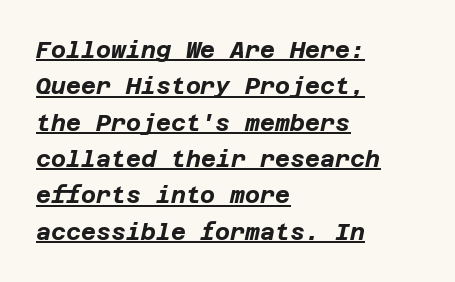
{"italic": "yes", "lean": "right", "slant_degrees": 12, "bold": "yes", "underline": "yes", "align": "left", "line_spacing": "normal", "line_spacing_ratio": 1.58, "letter_spacing": "normal", "letter_spacing_em": 0.0, "glyph_px": 23}
